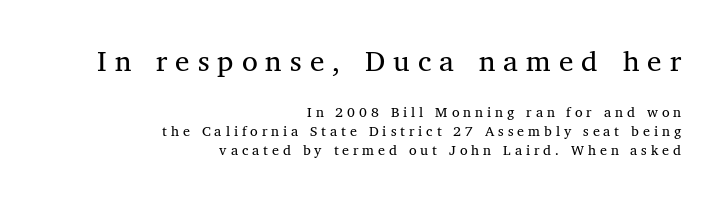
The space directly below the letters is spotless. Typographically, this falls in the serif category. Line endings align vertically; line beginnings do not. Compared with typical body copy, the letter spacing here is much looser. The lettering holds an erect, upright posture throughout.
